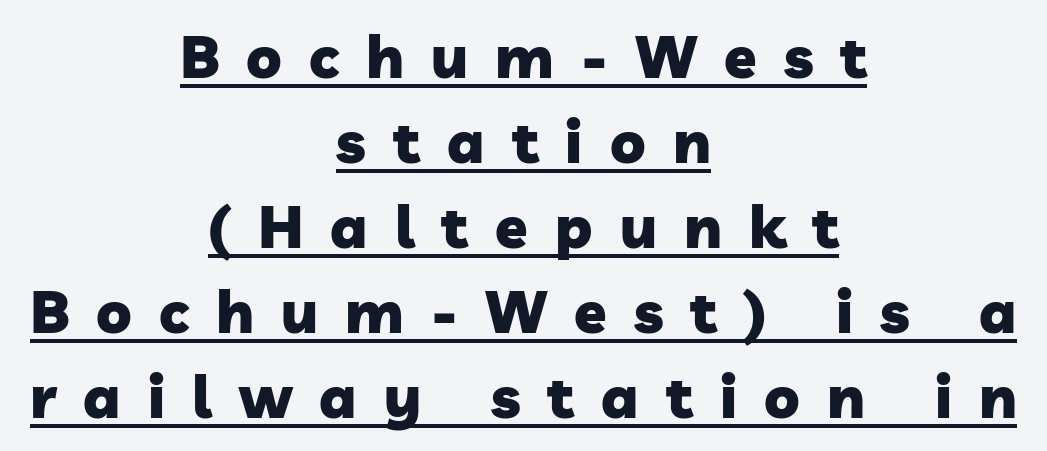
Q: Is the text bold? A: Yes.
Q: Is the typeface a serif or a sans-serif typeface? A: Sans-serif.
Q: Is the text underlined? A: Yes.
Q: How is the paragraph aligned? A: Centered.
Q: Is the spacing between letters normal or unusually wide? A: Unusually wide.
Q: Is the spacing between lines tight, normal or loose? A: Normal.
Q: Width (condensed, normal, or wide)? A: Normal.
Q: Stroke contrast? A: Low.
Q: x-height? A: Medium.
Q: Monospaced? A: No.
